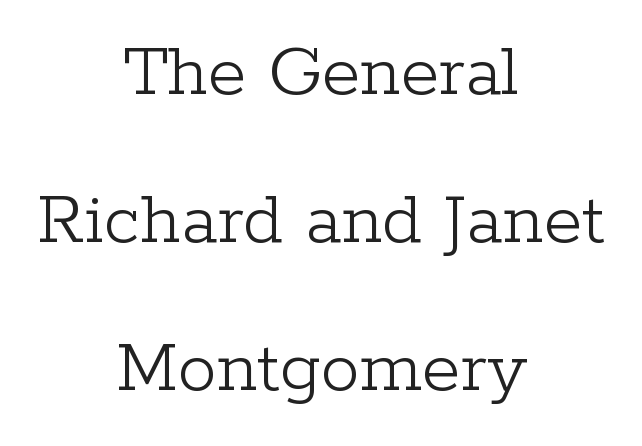
{"serif": "yes", "italic": "no", "bold": "no", "weight": "light", "width": "normal", "stroke_contrast": "low", "x_height": "medium", "monospaced": "no", "underline": "no", "align": "center", "line_spacing": "loose", "line_spacing_ratio": 1.9, "letter_spacing": "normal", "letter_spacing_em": 0.0, "glyph_px": 78}
